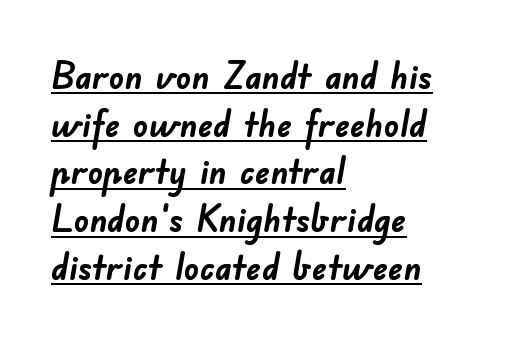
{"serif": "no", "bold": "yes", "weight": "semibold", "width": "normal", "stroke_contrast": "low", "x_height": "small", "monospaced": "no", "underline": "yes", "align": "left", "line_spacing": "normal", "line_spacing_ratio": 1.29, "letter_spacing": "normal", "letter_spacing_em": 0.0, "glyph_px": 37}
